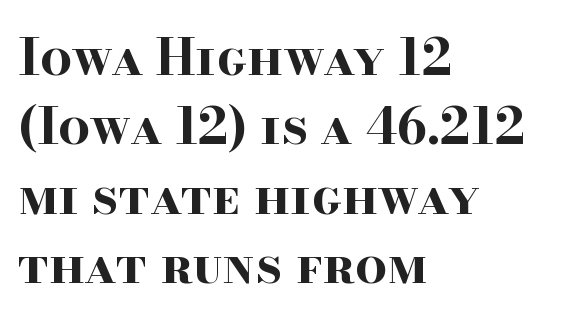
The image shows 50 px bold, wide serif type, upright; set left-aligned, normal line spacing (1.39x), normal letter spacing, not underlined; high stroke contrast and a small x-height.
